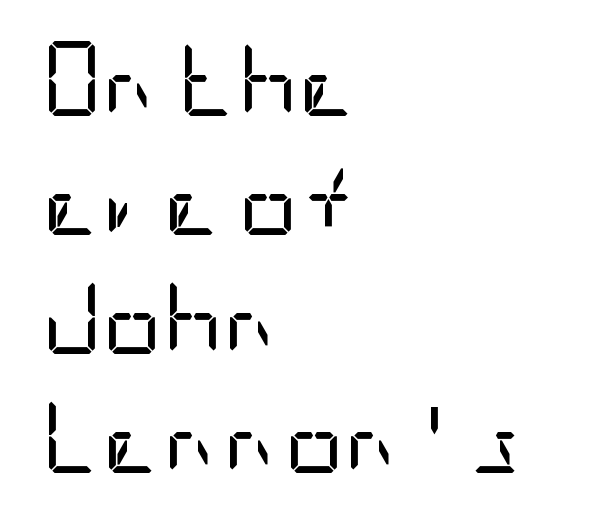
The image shows 74 px regular-weight, condensed sans-serif type, upright; set left-aligned, normal line spacing (1.61x), normal letter spacing, not underlined; low stroke contrast and a large x-height.
